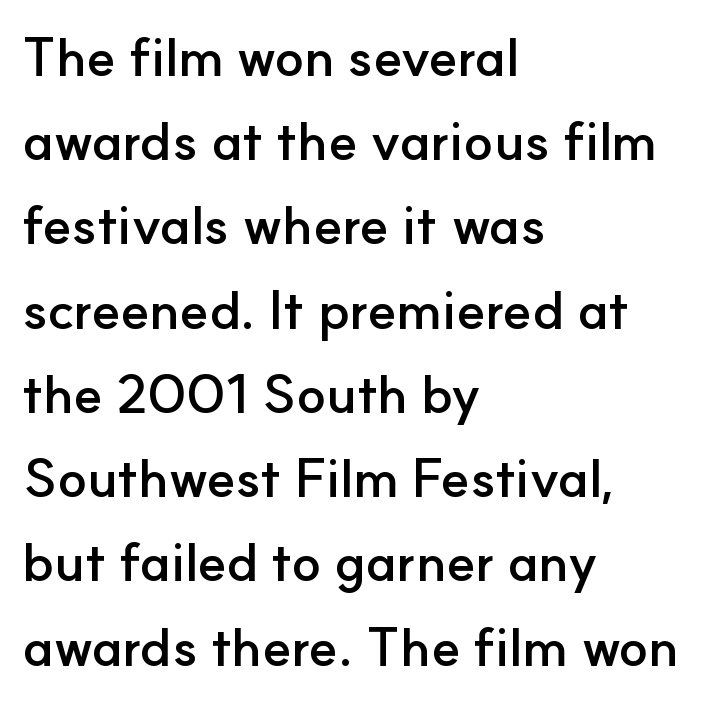
{"serif": "no", "italic": "no", "bold": "yes", "weight": "semibold", "width": "normal", "stroke_contrast": "low", "x_height": "small", "monospaced": "no", "underline": "no", "align": "left", "line_spacing": "normal", "line_spacing_ratio": 1.56, "letter_spacing": "normal", "letter_spacing_em": 0.0, "glyph_px": 54}
